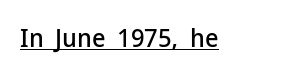
{"italic": "no", "underline": "yes", "letter_spacing": "normal", "letter_spacing_em": 0.0, "glyph_px": 26}
